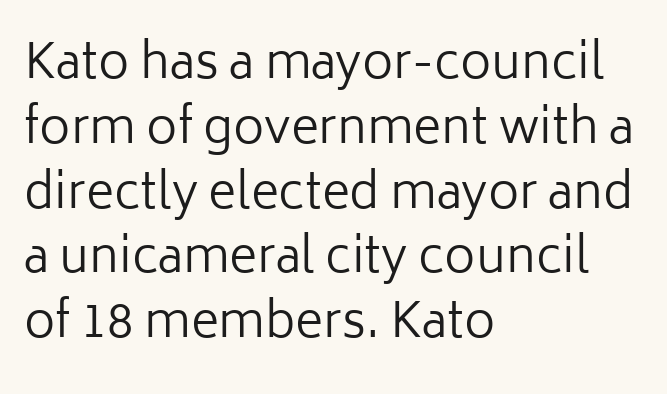
Q: Is the text bold? A: No.
Q: Is the text italic (slanted)? A: No, it is upright.
Q: Is the typeface a serif or a sans-serif typeface? A: Sans-serif.
Q: Is the text underlined? A: No.
Q: How is the paragraph aligned? A: Left-aligned.
Q: Is the spacing between letters normal or unusually wide? A: Normal.
Q: Is the spacing between lines tight, normal or loose? A: Normal.
Q: Width (condensed, normal, or wide)? A: Normal.
Q: Stroke contrast? A: Low.
Q: x-height? A: Medium.
Q: Monospaced? A: No.
